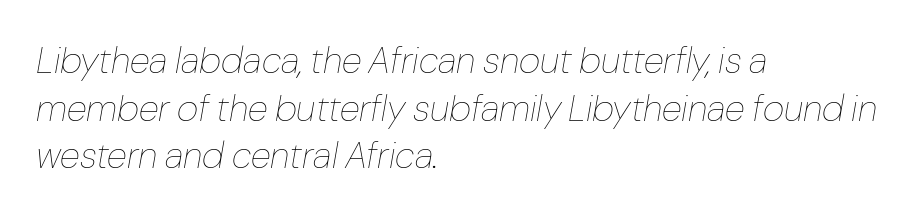
Q: Is the text bold? A: No.
Q: Is the text italic (slanted)? A: Yes, it leans right by about 10 degrees.
Q: Is the text underlined? A: No.
Q: How is the paragraph aligned? A: Left-aligned.
Q: Is the spacing between letters normal or unusually wide? A: Normal.
Q: Is the spacing between lines tight, normal or loose? A: Normal.
Q: Width (condensed, normal, or wide)? A: Normal.
Q: Stroke contrast? A: Low.
Q: x-height? A: Medium.
Q: Monospaced? A: No.
